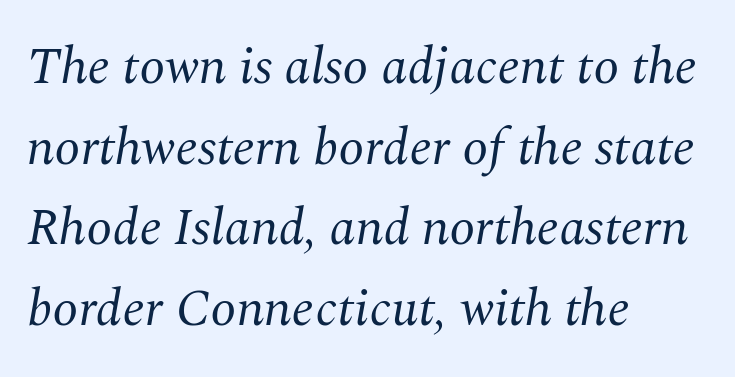
The image shows 52 px regular-weight serif type, italic (leaning right); set left-aligned, normal line spacing (1.55x), normal letter spacing, not underlined; medium stroke contrast and a medium x-height.
